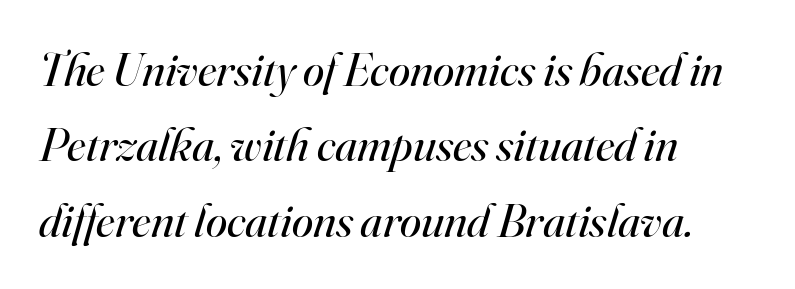
The image shows 48 px regular-weight serif type, italic (leaning right); set left-aligned, normal line spacing (1.57x), normal letter spacing, not underlined; high stroke contrast and a small x-height.
